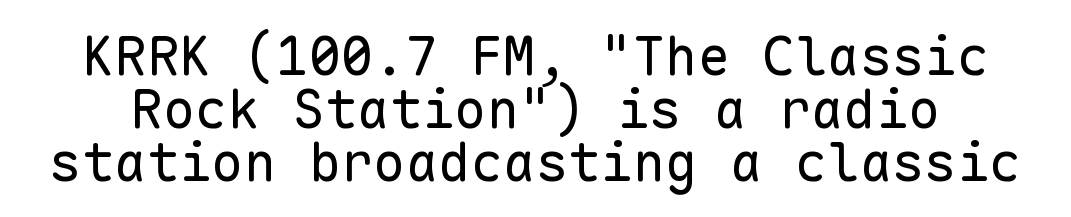
The image shows 54 px regular-weight sans-serif type, upright, monospaced; set tight line spacing (0.98x), normal letter spacing, not underlined; low stroke contrast and a medium x-height.
